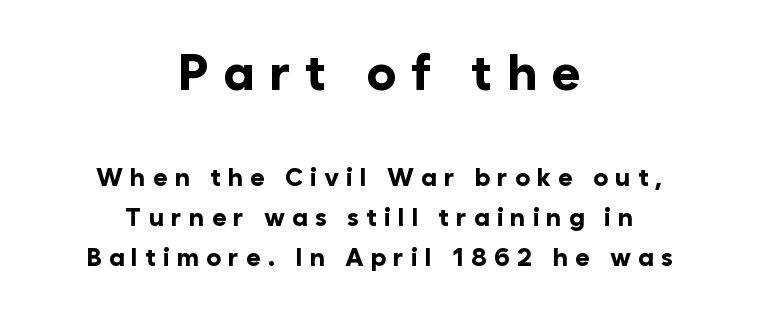
Q: Is the text bold? A: Yes.
Q: Is the text italic (slanted)? A: No, it is upright.
Q: Is the typeface a serif or a sans-serif typeface? A: Sans-serif.
Q: Is the text underlined? A: No.
Q: How is the paragraph aligned? A: Centered.
Q: Is the spacing between letters normal or unusually wide? A: Unusually wide.
Q: Is the spacing between lines tight, normal or loose? A: Normal.
Q: Which block of text is set in a larger size, the first (top) or the second (bottom)? A: The first (top) one.
Q: Width (condensed, normal, or wide)? A: Normal.
Q: Stroke contrast? A: Low.
Q: x-height? A: Medium.
Q: Monospaced? A: No.
